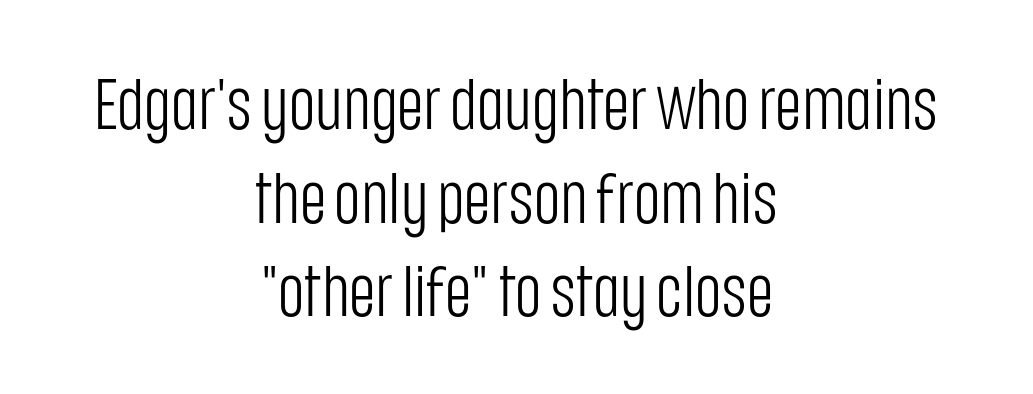
{"serif": "no", "italic": "no", "bold": "no", "weight": "light", "width": "condensed", "stroke_contrast": "low", "x_height": "large", "monospaced": "no", "underline": "no", "align": "center", "line_spacing": "normal", "line_spacing_ratio": 1.3, "letter_spacing": "normal", "letter_spacing_em": 0.0, "glyph_px": 72}
